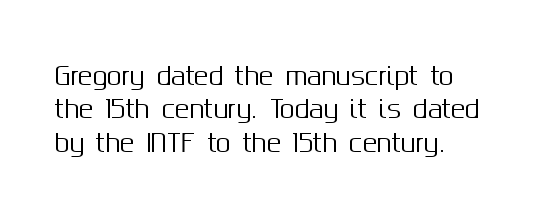
Style check: upright. Bare-footed words on every line. The passage shown has conventional tracking throughout. If you measured baseline to baseline, you'd find a middling distance. A student would call this left alignment; a typographer would say flush left, rag right.
